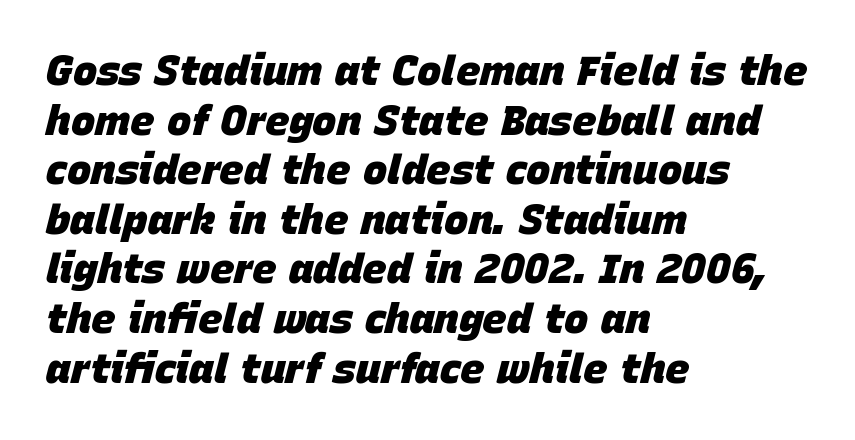
Q: Is the text bold? A: Yes.
Q: Is the text italic (slanted)? A: Yes, it leans right by about 15 degrees.
Q: Is the text underlined? A: No.
Q: How is the paragraph aligned? A: Left-aligned.
Q: Is the spacing between letters normal or unusually wide? A: Normal.
Q: Width (condensed, normal, or wide)? A: Normal.
Q: Stroke contrast? A: Low.
Q: x-height? A: Large.
Q: Monospaced? A: No.
